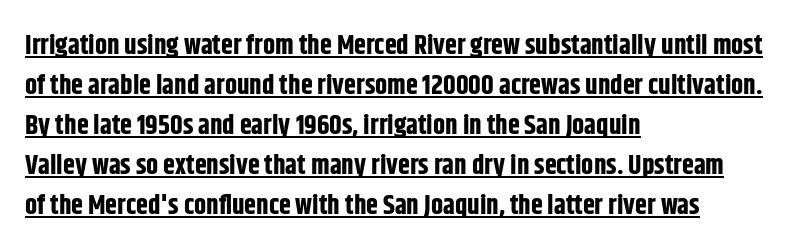
The image shows 27 px bold type, upright; set left-aligned, normal line spacing (1.48x), normal letter spacing, underlined.
